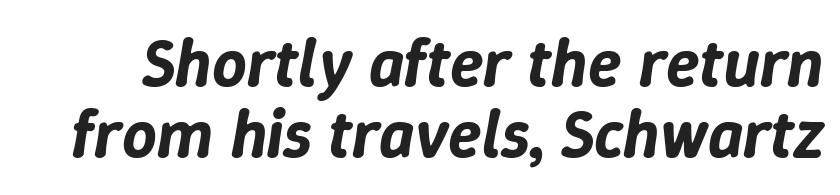
The image shows 68 px text type, italic (leaning right); set tight line spacing (1.04x), normal letter spacing, not underlined; low stroke contrast and a medium x-height.
